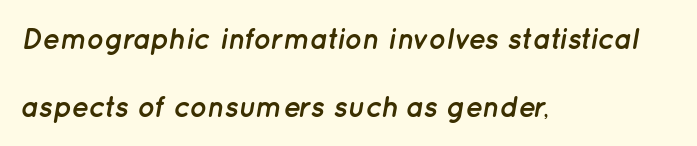
The image shows 29 px semibold type, italic (leaning right); set left-aligned, loose line spacing (2.36x), normal letter spacing, not underlined; low stroke contrast and a medium x-height.
